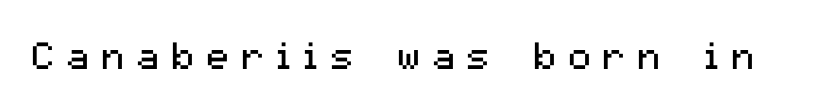
A typesetter would call this proportional, since set widths differ per character. The glyphs are unaccompanied by any horizontal stroke below them. Unlike a traditional serif, this face leaves its strokes unadorned. The strokes are not fattened; the text isn't bold. Posture: upright roman. Letter spacing: wide.
